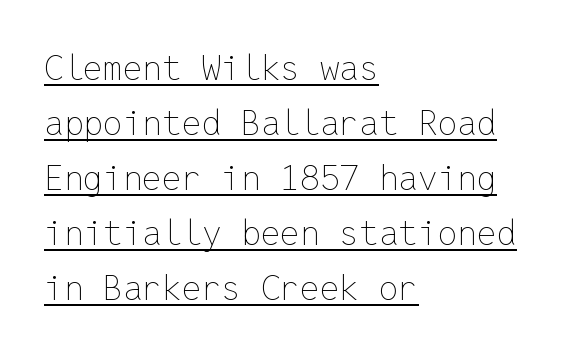
In CSS terms this would be text-align: left. This is underlined copy, the kind a proofreader might mark for attention. Vertical spacing — default. Posture: straight, roman, zero tilt. A light-to-regular cut is what we see here. Here the designer chose a console-style face with uniform glyph widths.
